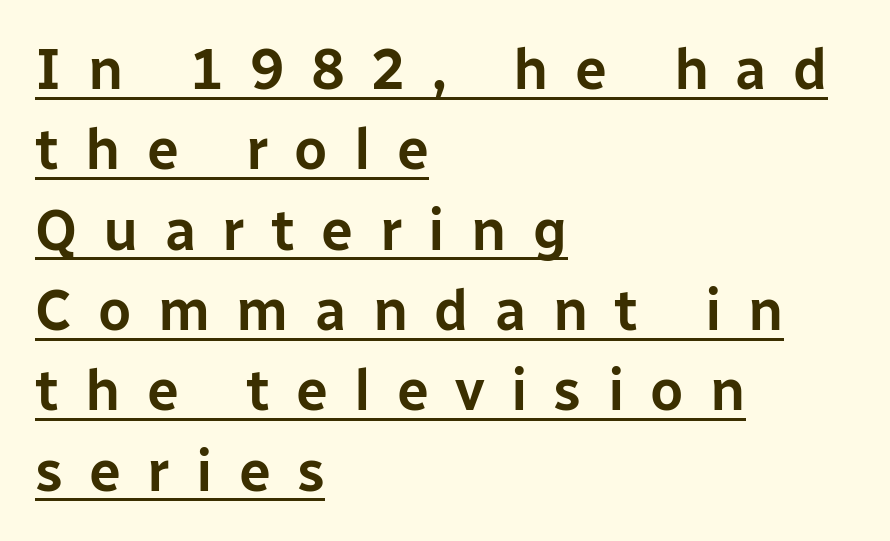
Q: Is the text italic (slanted)? A: No, it is upright.
Q: Is the typeface a serif or a sans-serif typeface? A: Sans-serif.
Q: Is the text underlined? A: Yes.
Q: How is the paragraph aligned? A: Left-aligned.
Q: Is the spacing between letters normal or unusually wide? A: Unusually wide.
Q: Is the spacing between lines tight, normal or loose? A: Normal.
Q: Width (condensed, normal, or wide)? A: Normal.
Q: Stroke contrast? A: Low.
Q: x-height? A: Medium.
Q: Monospaced? A: No.
